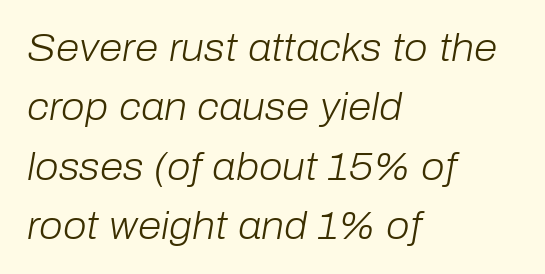
{"italic": "yes", "lean": "right", "slant_degrees": 10, "bold": "no", "weight": "light", "width": "normal", "stroke_contrast": "low", "x_height": "medium", "monospaced": "no", "underline": "no", "align": "left", "line_spacing": "normal", "line_spacing_ratio": 1.56, "letter_spacing": "normal", "letter_spacing_em": 0.0, "glyph_px": 38}
